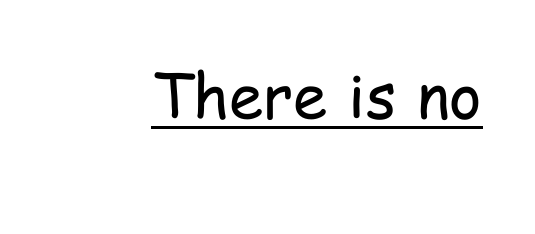
Nobody touched the tracking dial on this one. The sample's only ornament is a line tracing under the words. Each letter keeps its own natural width here, so spacing adapts to shape. Every character sits straight up, as roman type does.
